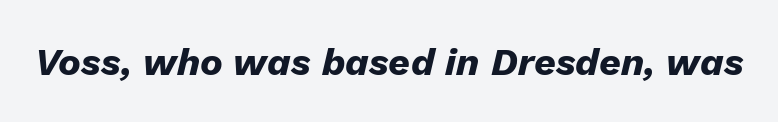
Q: Is the text bold? A: Yes.
Q: Is the text italic (slanted)? A: Yes, it leans right by about 13 degrees.
Q: Is the text underlined? A: No.
Q: Is the spacing between letters normal or unusually wide? A: Normal.
Q: Width (condensed, normal, or wide)? A: Normal.
Q: Stroke contrast? A: Low.
Q: x-height? A: Medium.
Q: Monospaced? A: No.
